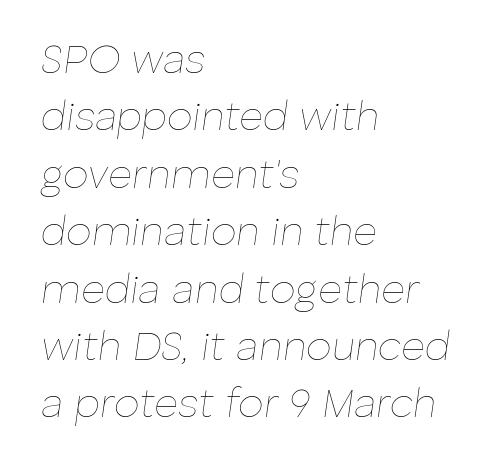
Beneath every word, the page is bare. Compared with a typical body face, this is equally light or lighter still. If you measured baseline to baseline, you'd find a middling distance. Nothing unusual about the tracking: characters are spaced as the font intends.
